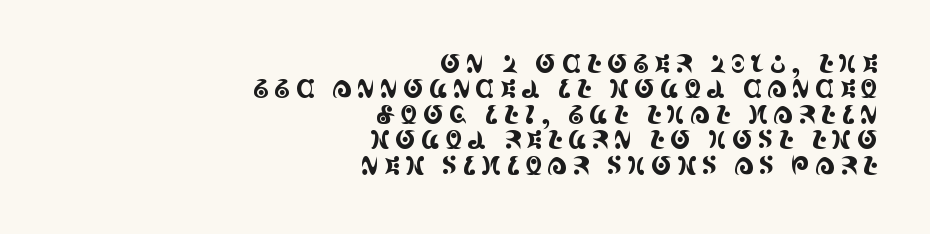
{"italic": "no", "underline": "no", "align": "right", "line_spacing": "tight", "line_spacing_ratio": 1.02, "glyph_px": 25}
